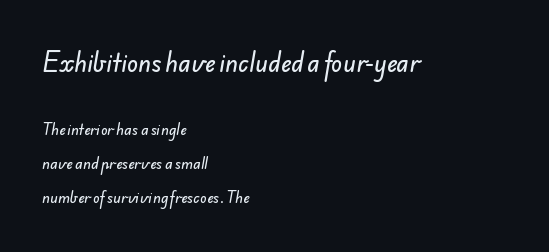
Q: Is the text underlined? A: No.
Q: How is the paragraph aligned? A: Left-aligned.
Q: Is the spacing between letters normal or unusually wide? A: Normal.
Q: Is the spacing between lines tight, normal or loose? A: Loose.
Q: Which block of text is set in a larger size, the first (top) or the second (bottom)? A: The first (top) one.
